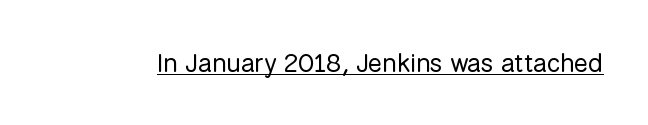
The image shows 26 px text type, upright; set normal letter spacing, underlined.
